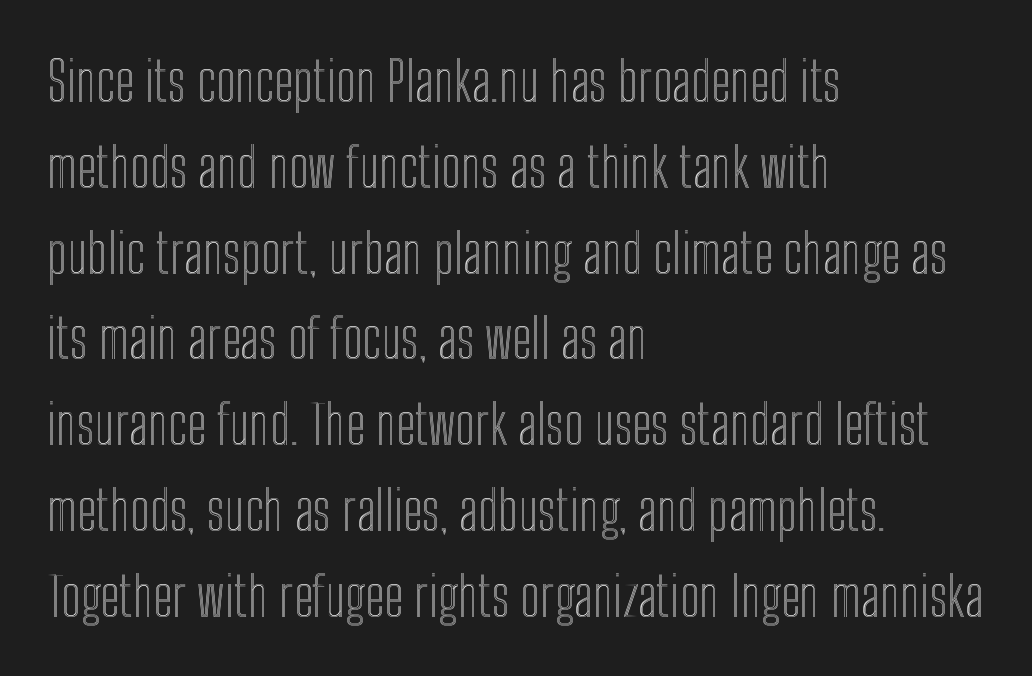
Q: Is the text italic (slanted)? A: No, it is upright.
Q: Is the text underlined? A: No.
Q: How is the paragraph aligned? A: Left-aligned.
Q: Is the spacing between letters normal or unusually wide? A: Normal.
Q: Is the spacing between lines tight, normal or loose? A: Normal.
Q: Width (condensed, normal, or wide)? A: Condensed.
Q: x-height? A: Medium.
Q: Monospaced? A: No.
